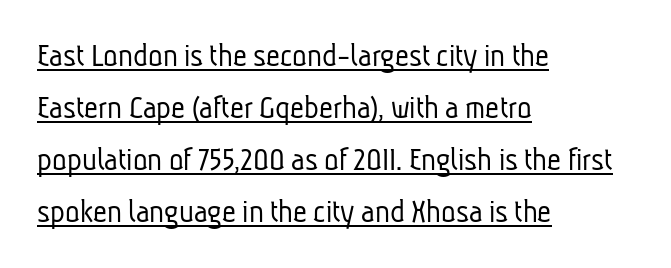
These lines stack with their left ends in a neat column. A sans-serif font was chosen for this passage. The specimen includes a rule beneath the text block's lines. Note the varied advance widths — an 'i' is clearly narrower than an 'm'.
